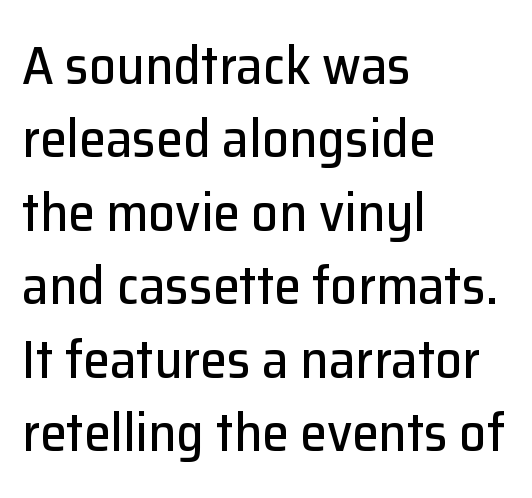
The ragged edge is on the right, which tells us the setting is flush left. You could not count columns in this text — the font is proportionally spaced. Vertical strokes here are truly vertical. The face used here is a sans, in the tradition of grotesques and geometrics.
